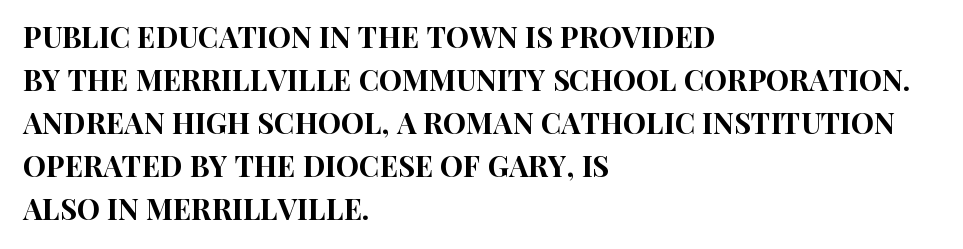
Are there feet on the stems? There aren't — it's a sans. The strip under each line holds only bare page. Left-aligned paragraph, ragged on the right. These lines were composed using upright roman letters.
